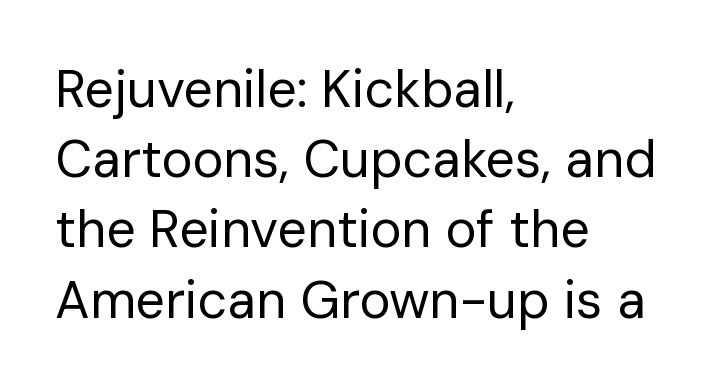
Q: Is the text bold? A: No.
Q: Is the text italic (slanted)? A: No, it is upright.
Q: Is the typeface a serif or a sans-serif typeface? A: Sans-serif.
Q: Is the text underlined? A: No.
Q: How is the paragraph aligned? A: Left-aligned.
Q: Is the spacing between letters normal or unusually wide? A: Normal.
Q: Is the spacing between lines tight, normal or loose? A: Normal.
Q: Width (condensed, normal, or wide)? A: Normal.
Q: Stroke contrast? A: Low.
Q: x-height? A: Medium.
Q: Monospaced? A: No.
